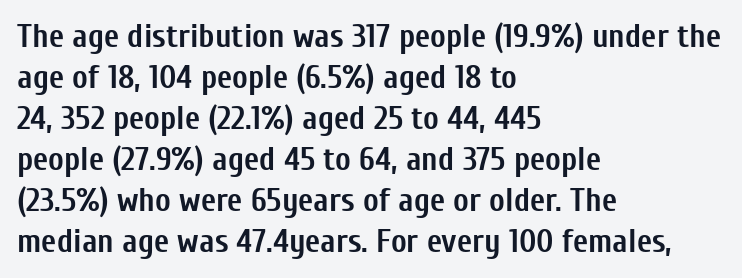
Q: Is the text bold? A: Yes.
Q: Is the text italic (slanted)? A: No, it is upright.
Q: Is the typeface a serif or a sans-serif typeface? A: Sans-serif.
Q: Is the text underlined? A: No.
Q: How is the paragraph aligned? A: Left-aligned.
Q: Is the spacing between letters normal or unusually wide? A: Normal.
Q: Width (condensed, normal, or wide)? A: Condensed.
Q: Stroke contrast? A: Low.
Q: x-height? A: Medium.
Q: Monospaced? A: No.
